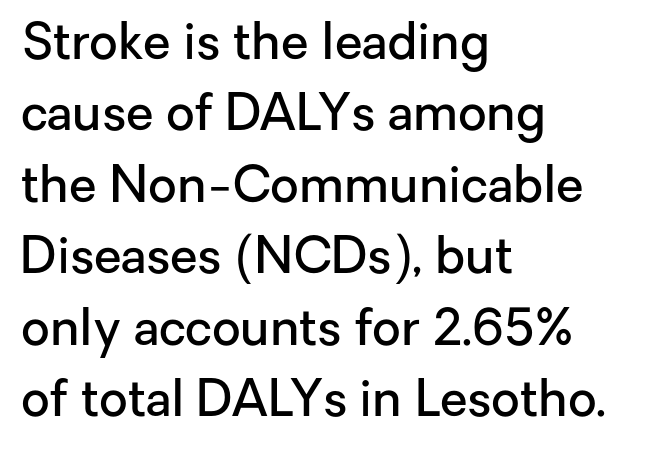
The image shows 50 px semibold sans-serif type, upright; set left-aligned, normal line spacing (1.43x), normal letter spacing, not underlined; low stroke contrast and a medium x-height.
